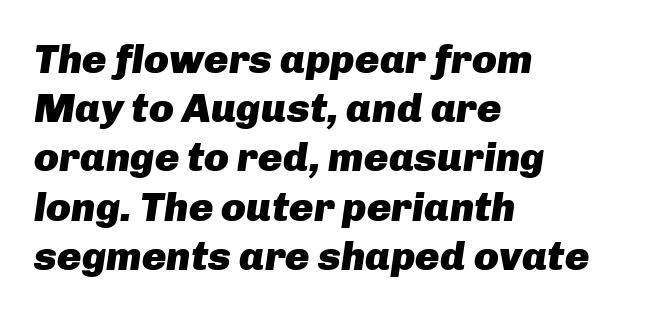
{"italic": "yes", "lean": "right", "slant_degrees": 8, "bold": "yes", "weight": "heavy", "width": "normal", "stroke_contrast": "low", "x_height": "medium", "monospaced": "no", "underline": "no", "align": "left", "line_spacing_ratio": 1.2, "letter_spacing": "normal", "letter_spacing_em": 0.0, "glyph_px": 41}
